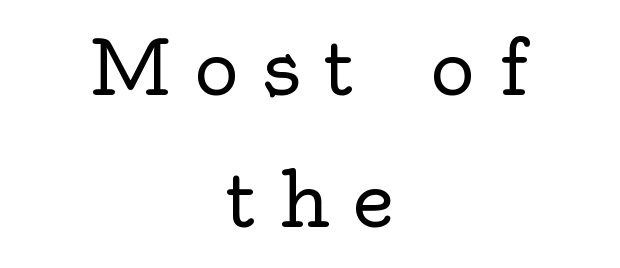
The image shows 75 px regular-weight serif type, upright; set centered, line spacing 1.76x, unusually wide letter spacing (+0.31 em), not underlined; a small x-height.
